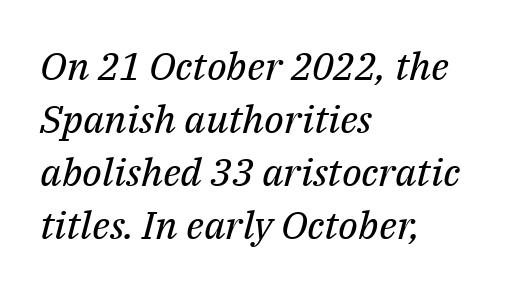
{"serif": "yes", "italic": "yes", "lean": "right", "slant_degrees": 14, "bold": "no", "weight": "regular", "width": "normal", "stroke_contrast": "medium", "x_height": "medium", "monospaced": "no", "underline": "no", "align": "left", "line_spacing": "normal", "line_spacing_ratio": 1.36, "letter_spacing": "normal", "letter_spacing_em": 0.0, "glyph_px": 39}
